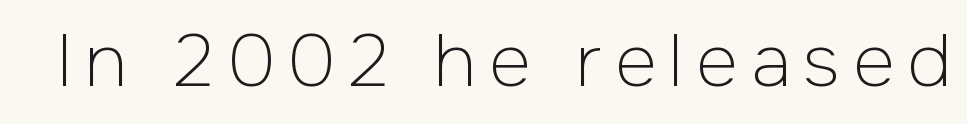
Honestly, there is no underline to notice here at all. Spacing verdict: proportional, widths tailored to each character. Every stem runs plumb, perpendicular to the baseline. Observe the absence of serifs on each vertical stroke in this sample.
